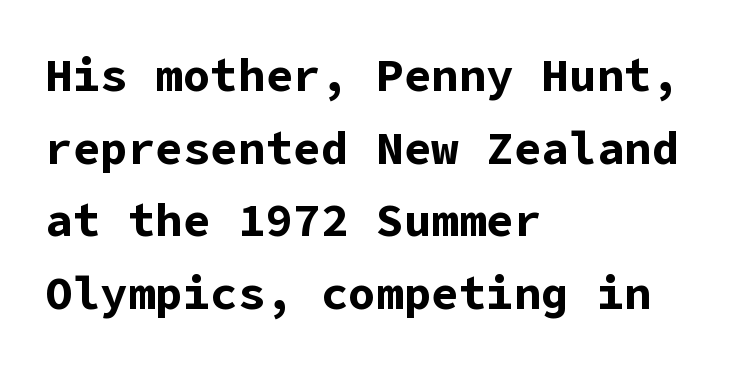
Q: Is the text bold? A: Yes.
Q: Is the text italic (slanted)? A: No, it is upright.
Q: Is the typeface a serif or a sans-serif typeface? A: Sans-serif.
Q: Is the text underlined? A: No.
Q: How is the paragraph aligned? A: Left-aligned.
Q: Is the spacing between letters normal or unusually wide? A: Normal.
Q: Is the spacing between lines tight, normal or loose? A: Normal.
Q: Width (condensed, normal, or wide)? A: Normal.
Q: Stroke contrast? A: Low.
Q: x-height? A: Medium.
